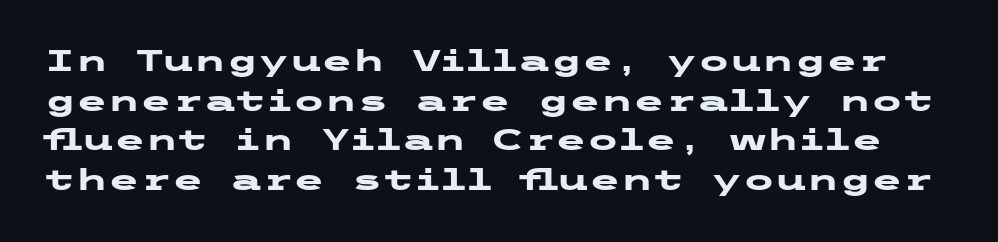
Q: Is the text bold? A: Yes.
Q: Is the text italic (slanted)? A: No, it is upright.
Q: Is the typeface a serif or a sans-serif typeface? A: Sans-serif.
Q: Is the text underlined? A: No.
Q: Is the spacing between letters normal or unusually wide? A: Normal.
Q: Is the spacing between lines tight, normal or loose? A: Normal.
Q: Width (condensed, normal, or wide)? A: Wide.
Q: Stroke contrast? A: Low.
Q: x-height? A: Medium.
